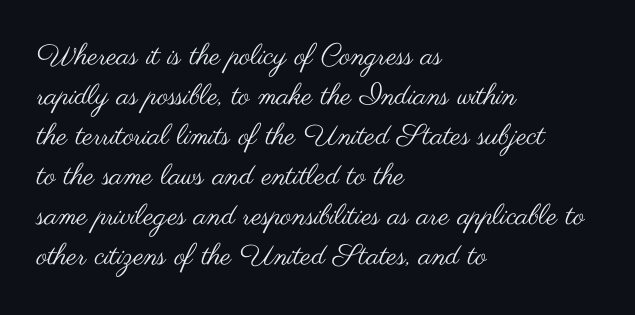
The rag falls on the right side of this text block. Are there feet on the stems? There aren't — it's a sans. How are the letters spaced? Ordinarily, with no added tracking. Proportional: the letters do not fall into vertical columns. Beneath every word, the page is bare. Weight: regular or lighter.
